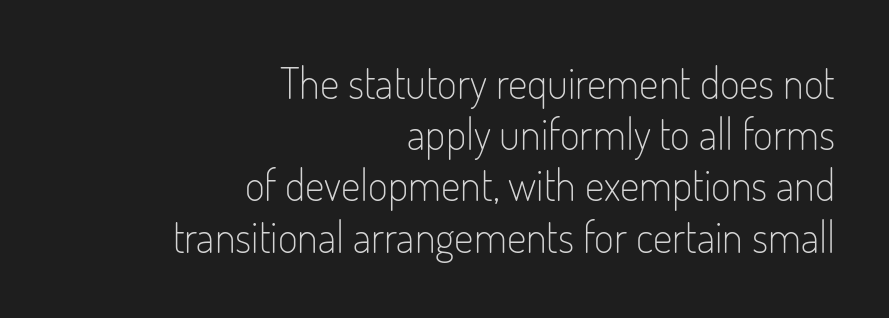
{"serif": "no", "italic": "no", "bold": "no", "weight": "light", "width": "condensed", "stroke_contrast": "low", "x_height": "small", "monospaced": "no", "underline": "no", "align": "right", "line_spacing_ratio": 1.19, "letter_spacing": "normal", "letter_spacing_em": 0.0, "glyph_px": 43}
